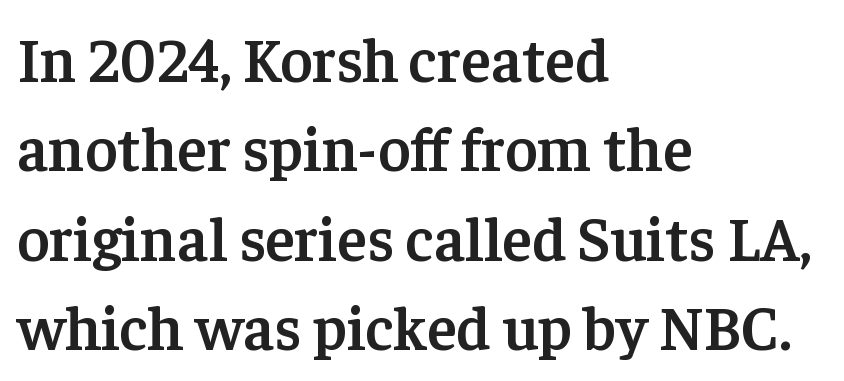
The image shows 62 px semibold serif type, upright; set left-aligned, normal line spacing (1.44x), normal letter spacing, not underlined; low stroke contrast and a medium x-height.
